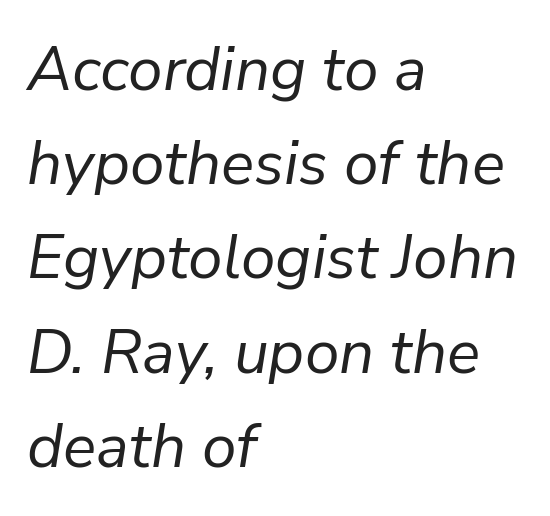
Q: Is the text bold? A: No.
Q: Is the text italic (slanted)? A: Yes, it leans right by about 9 degrees.
Q: Is the text underlined? A: No.
Q: How is the paragraph aligned? A: Left-aligned.
Q: Is the spacing between letters normal or unusually wide? A: Normal.
Q: Is the spacing between lines tight, normal or loose? A: Normal.
Q: Width (condensed, normal, or wide)? A: Normal.
Q: Stroke contrast? A: Low.
Q: x-height? A: Medium.
Q: Monospaced? A: No.
